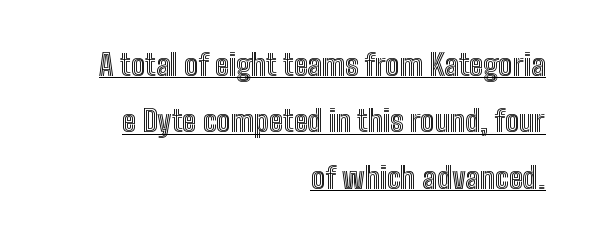
{"italic": "no", "width": "condensed", "x_height": "medium", "monospaced": "no", "underline": "yes", "align": "right", "line_spacing_ratio": 1.88, "letter_spacing": "normal", "letter_spacing_em": 0.0, "glyph_px": 30}
